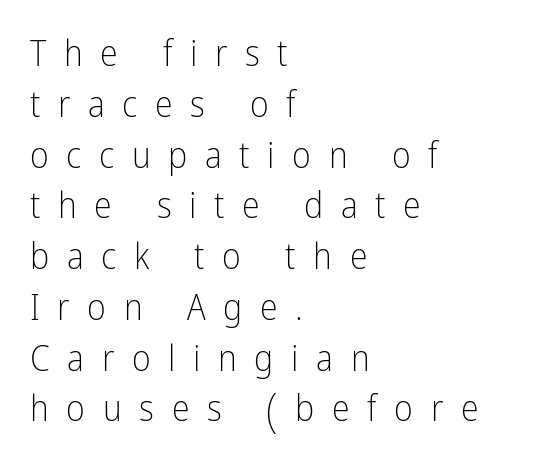
{"serif": "no", "italic": "no", "bold": "no", "weight": "light", "width": "condensed", "stroke_contrast": "low", "x_height": "medium", "monospaced": "no", "underline": "no", "align": "left", "line_spacing": "normal", "line_spacing_ratio": 1.41, "letter_spacing": "wide", "letter_spacing_em": 0.49, "glyph_px": 36}
